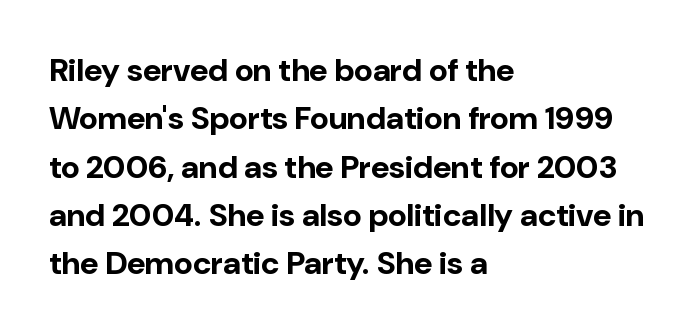
The image shows 32 px bold sans-serif type, upright; set left-aligned, normal line spacing (1.51x), normal letter spacing, not underlined; low stroke contrast and a medium x-height.
